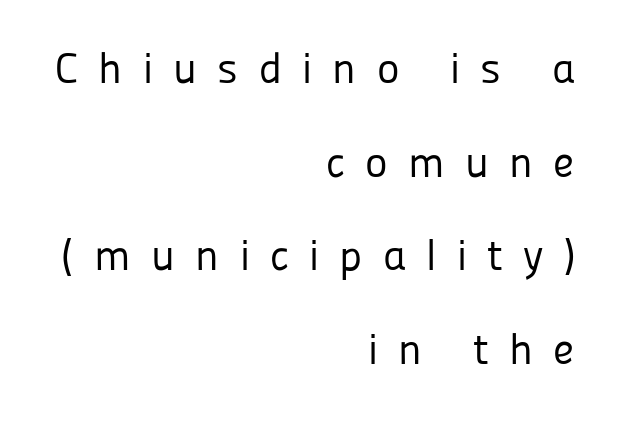
Q: Is the text bold? A: No.
Q: Is the text italic (slanted)? A: No, it is upright.
Q: Is the typeface a serif or a sans-serif typeface? A: Sans-serif.
Q: Is the text underlined? A: No.
Q: How is the paragraph aligned? A: Right-aligned.
Q: Is the spacing between letters normal or unusually wide? A: Unusually wide.
Q: Is the spacing between lines tight, normal or loose? A: Loose.
Q: Width (condensed, normal, or wide)? A: Normal.
Q: Stroke contrast? A: Low.
Q: x-height? A: Medium.
Q: Monospaced? A: No.
